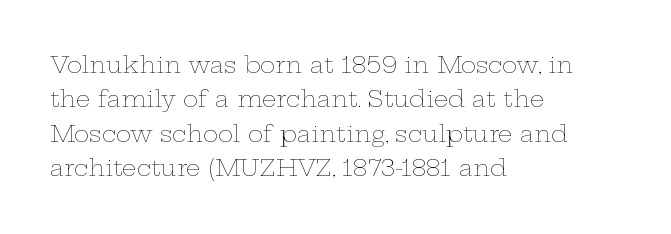
The image shows 23 px text type, upright; set left-aligned, normal line spacing (1.5x), normal letter spacing, not underlined.
